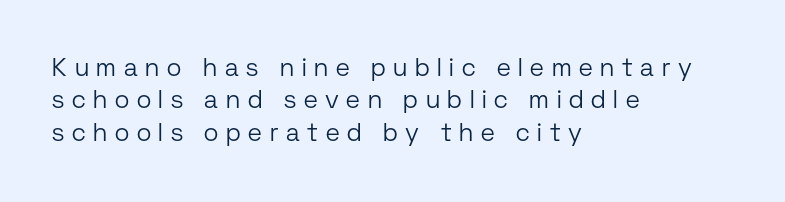
{"italic": "no", "bold": "no", "underline": "no", "align": "left", "line_spacing": "normal", "line_spacing_ratio": 1.3, "letter_spacing": "wide", "letter_spacing_em": 0.31, "glyph_px": 25}
